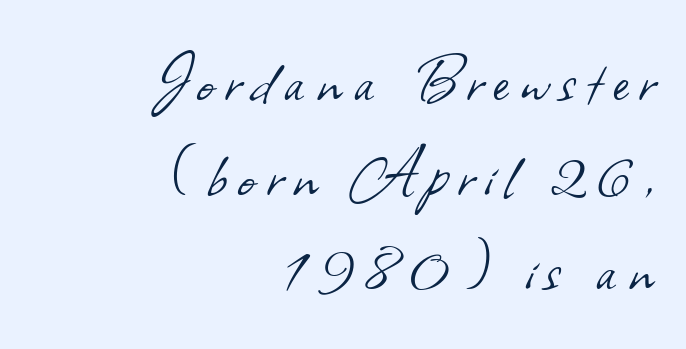
The space beneath each line is pristine and unruled. Think of a printed novel: that variable character pitch is what you see here. Is there much room between lines? A standard amount, neither cramped nor airy. No letter is thick-stroked: the sample isn't bold. The designer went with a sans here, leaving each stem footless.
